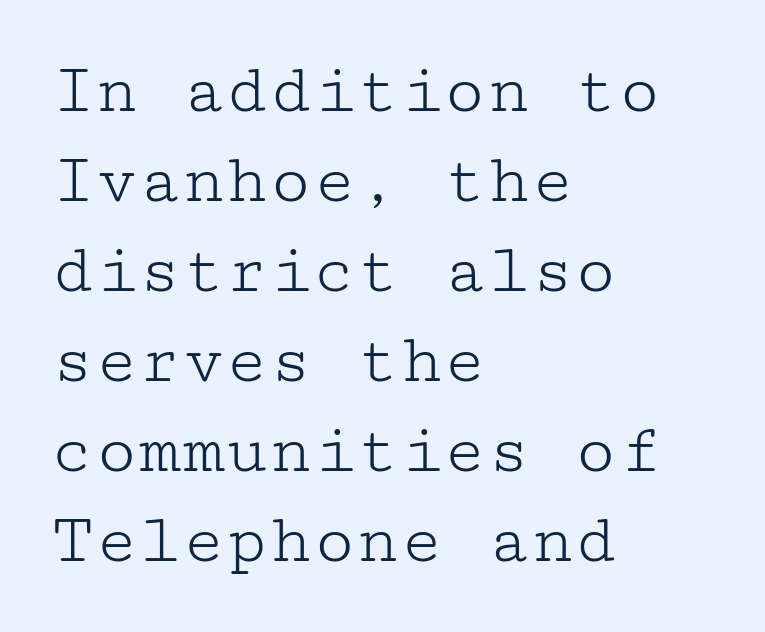
{"serif": "yes", "italic": "no", "bold": "no", "weight": "light", "width": "wide", "stroke_contrast": "low", "x_height": "medium", "underline": "no", "align": "left", "line_spacing": "normal", "line_spacing_ratio": 1.25, "letter_spacing": "normal", "letter_spacing_em": 0.0, "glyph_px": 72}
